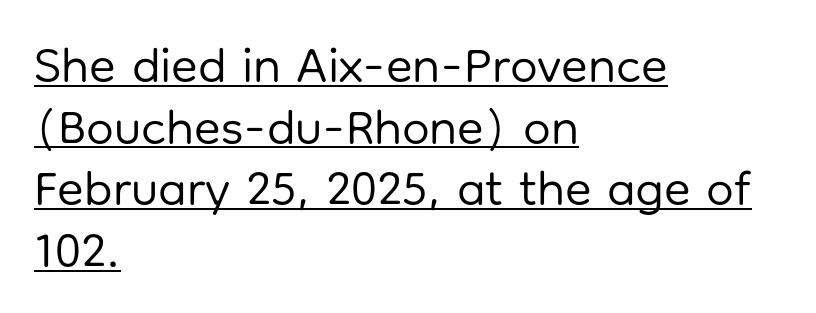
Default kerning and tracking; the words read as compact shapes. A rule runs beneath these lines of type. Each new line begins a customary step beneath the previous one. The lettering holds an erect, upright posture throughout. The face used here is proportionally spaced, like ordinary book or web type.
